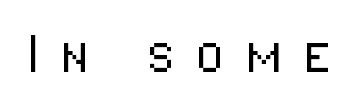
{"serif": "no", "italic": "no", "bold": "no", "weight": "light", "width": "condensed", "stroke_contrast": "low", "x_height": "medium", "monospaced": "no", "underline": "no", "letter_spacing": "wide", "letter_spacing_em": 0.3, "glyph_px": 67}
